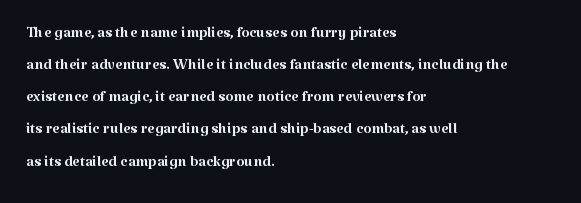
The image shows 21 px text type, upright; set left-aligned, normal line spacing (1.53x), normal letter spacing, not underlined.
